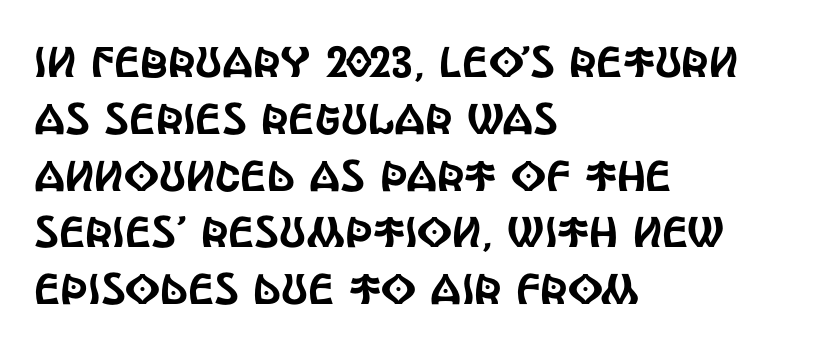
These lines stack with their left ends in a neat column. The letters stand straight up with perfectly vertical stems. Observe the absence of serifs on each vertical stroke in this sample. Regular leading. Glyph-to-glyph distance matches everyday printed text. Honestly, there is no underline to notice here at all.
